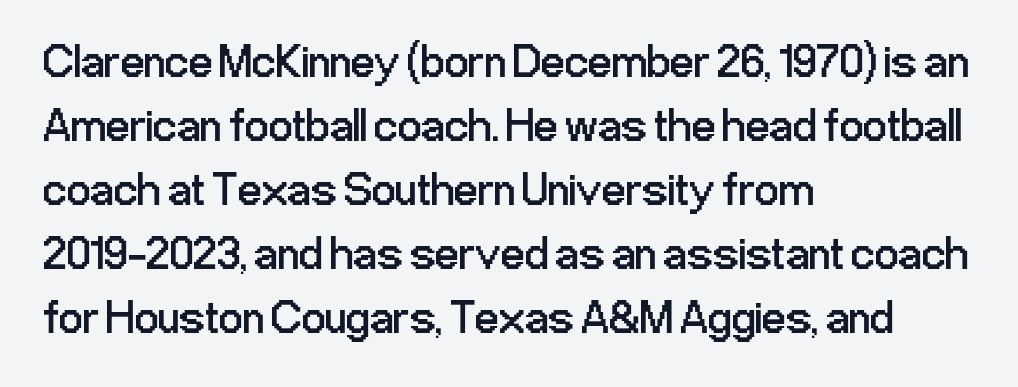
Stroke terminals: plain, sans-serif. The face used here is proportionally spaced, like ordinary book or web type. Layout note: lines flush left. No extra ink here — the face is not bold.
